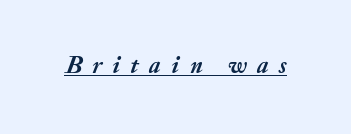
The image shows 25 px bold type, italic (leaning right); set unusually wide letter spacing (+0.41 em), underlined.
